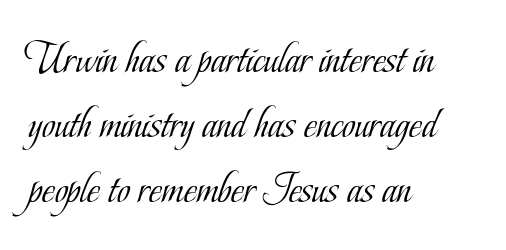
{"serif": "yes", "bold": "no", "weight": "light", "width": "condensed", "stroke_contrast": "low", "x_height": "small", "monospaced": "no", "underline": "no", "align": "left", "line_spacing": "normal", "line_spacing_ratio": 1.45, "letter_spacing": "normal", "letter_spacing_em": 0.0, "glyph_px": 45}
